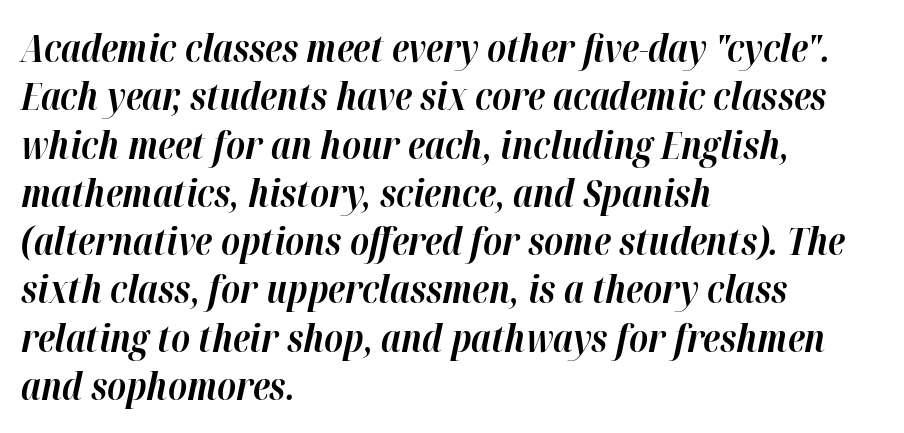
The image shows 38 px bold type, italic (leaning right); set left-aligned, normal line spacing (1.27x), normal letter spacing, not underlined; high stroke contrast and a medium x-height.
